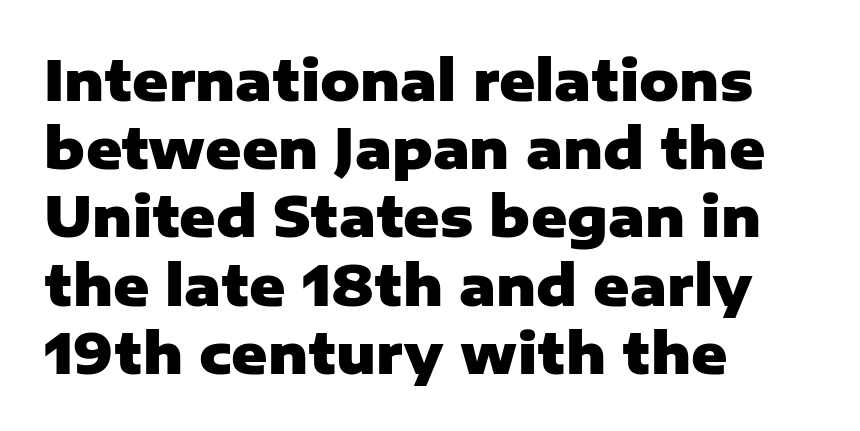
{"serif": "no", "italic": "no", "bold": "yes", "weight": "heavy", "width": "normal", "stroke_contrast": "low", "x_height": "medium", "monospaced": "no", "underline": "no", "align": "left", "line_spacing_ratio": 1.24, "letter_spacing": "normal", "letter_spacing_em": 0.0, "glyph_px": 55}
